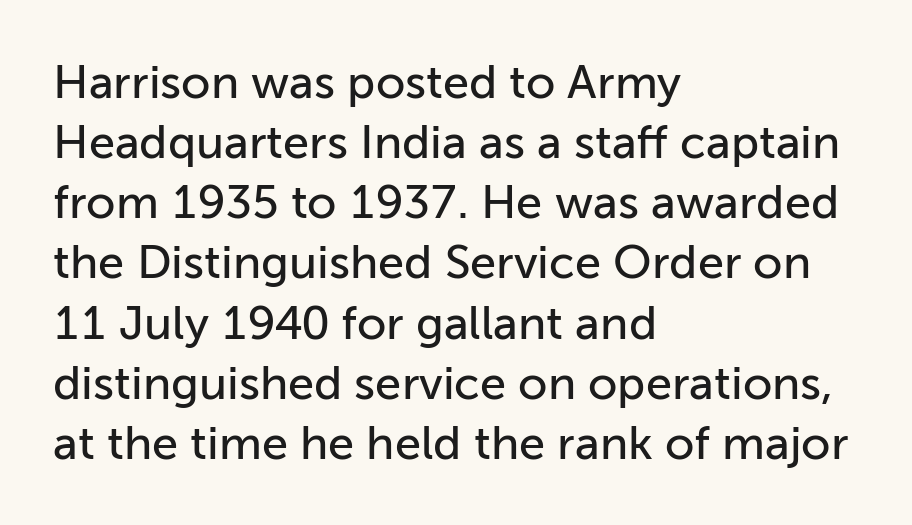
Q: Is the text italic (slanted)? A: No, it is upright.
Q: Is the typeface a serif or a sans-serif typeface? A: Sans-serif.
Q: Is the text underlined? A: No.
Q: How is the paragraph aligned? A: Left-aligned.
Q: Is the spacing between letters normal or unusually wide? A: Normal.
Q: Is the spacing between lines tight, normal or loose? A: Normal.
Q: Width (condensed, normal, or wide)? A: Normal.
Q: Stroke contrast? A: Low.
Q: x-height? A: Medium.
Q: Monospaced? A: No.
